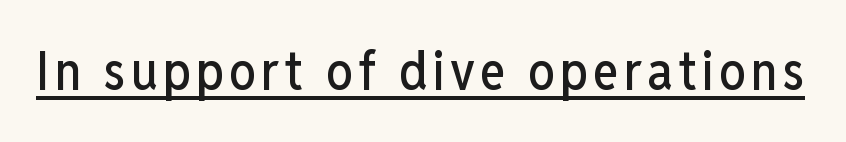
{"serif": "no", "italic": "no", "width": "condensed", "stroke_contrast": "low", "x_height": "medium", "monospaced": "no", "underline": "yes", "glyph_px": 53}
